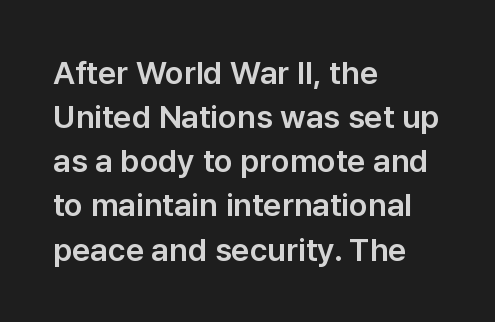
The image shows 32 px sans-serif type, upright; set left-aligned, normal line spacing (1.38x), normal letter spacing, not underlined; low stroke contrast and a medium x-height.
